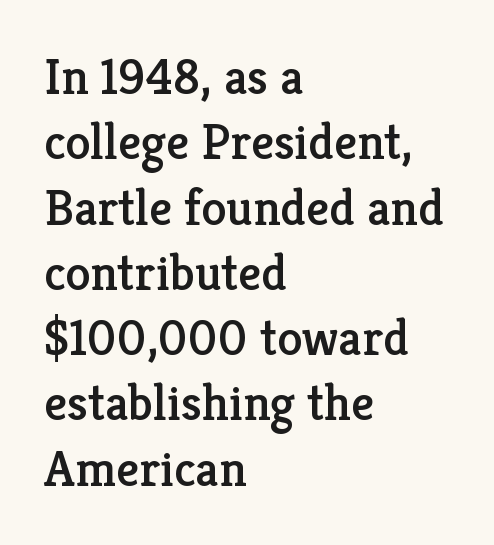
The image shows 51 px serif type, upright; set left-aligned, normal line spacing (1.28x), normal letter spacing, not underlined; low stroke contrast and a medium x-height.
